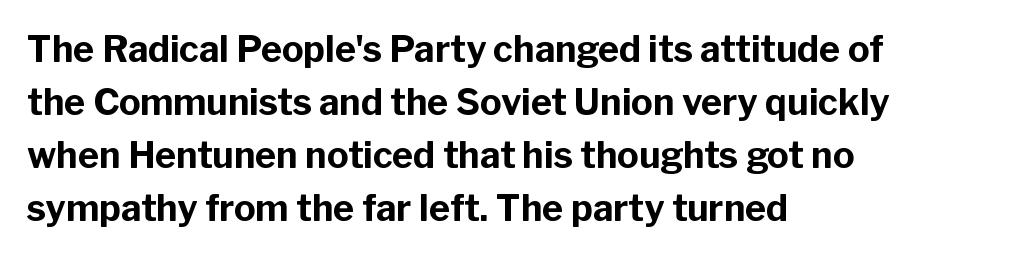
The ragged edge is on the right, which tells us the setting is flush left. Classification — sans serif. These lines are rendered in a variable-pitch font. The space beneath each line is pristine and unruled.
